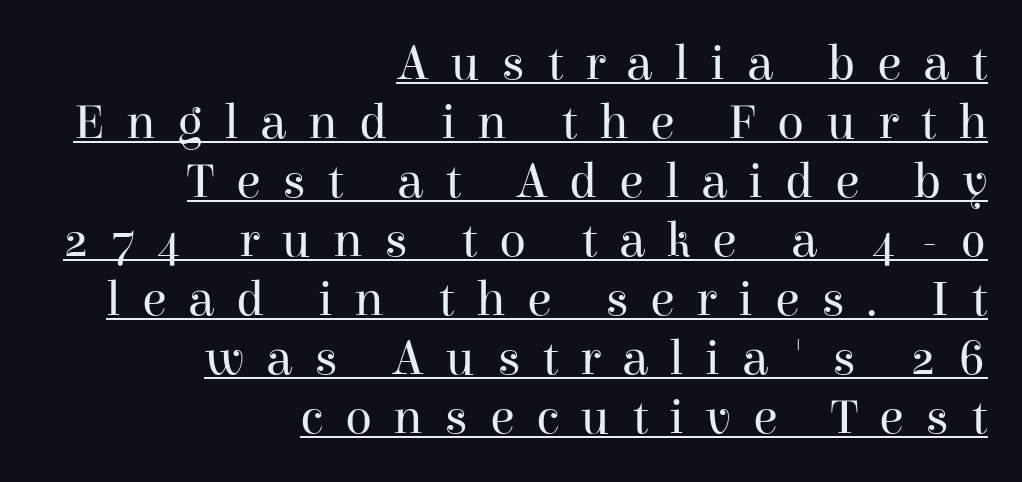
A baseline rule has been typeset under these characters. You can tell it's not italic because the verticals are truly vertical. The text was rendered using a seriffed face with decorative stroke endings. The text block is weighted toward the right margin, trailing off unevenly leftward. Spacing between characters has been opened up far beyond the box default. Stems here are at most as thick as an everyday book face.
